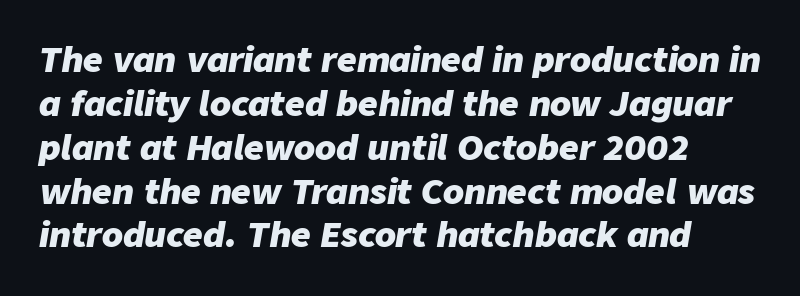
{"italic": "yes", "lean": "right", "slant_degrees": 9, "bold": "yes", "weight": "heavy", "width": "normal", "stroke_contrast": "low", "x_height": "medium", "monospaced": "no", "underline": "no", "align": "left", "line_spacing": "normal", "line_spacing_ratio": 1.29, "letter_spacing": "normal", "letter_spacing_em": 0.0, "glyph_px": 34}
